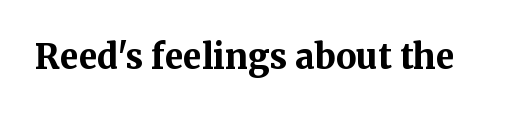
Here the designer chose a conventional face with non-uniform glyph widths. This sample uses an upright cut, with every glyph sitting square on the baseline. Just letters on the line, the space beneath them empty. The font family rendered here belongs to the serif group. Letter spacing: default. The font is running at its bold setting.
